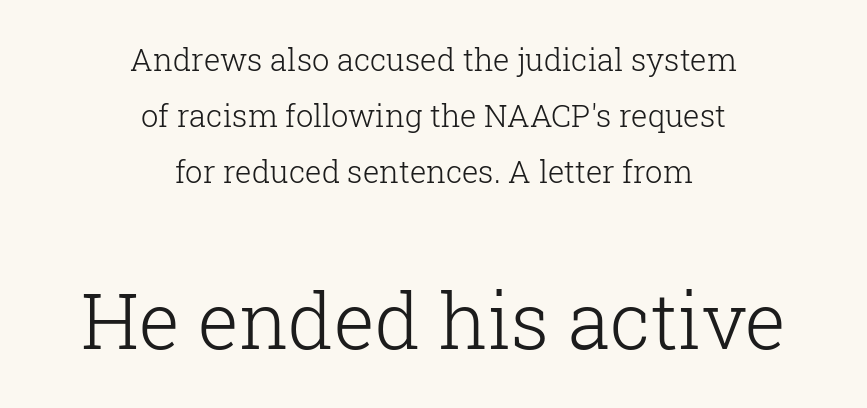
The image shows 77 px light serif type, upright; set centered, line spacing 1.81x, normal letter spacing, not underlined; the second (bottom) block is 2.48x larger; low stroke contrast and a medium x-height.
